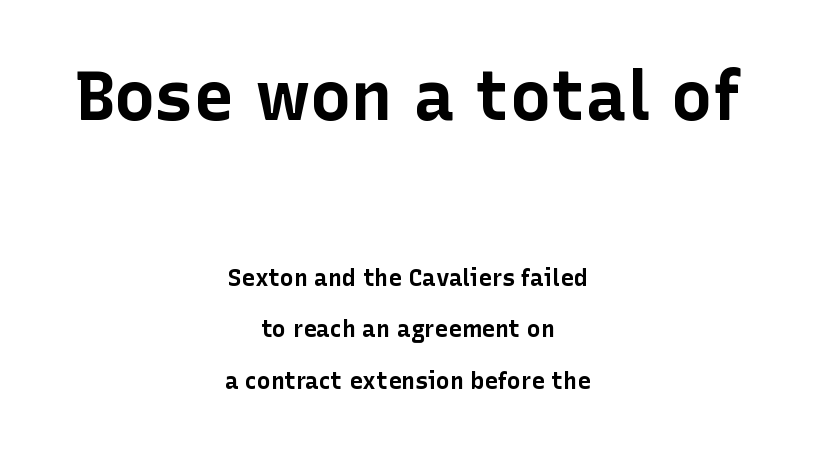
{"serif": "no", "italic": "no", "bold": "yes", "weight": "bold", "width": "normal", "stroke_contrast": "low", "x_height": "medium", "monospaced": "no", "underline": "no", "align": "center", "line_spacing": "loose", "line_spacing_ratio": 2.24, "letter_spacing": "normal", "letter_spacing_em": 0.0, "larger_block": "first", "size_ratio": 3.0, "glyph_px": 69}
